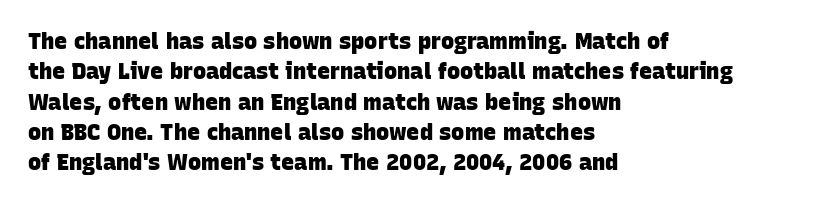
Q: Is the text bold? A: Yes.
Q: Is the text underlined? A: No.
Q: How is the paragraph aligned? A: Left-aligned.
Q: Is the spacing between letters normal or unusually wide? A: Normal.
Q: Is the spacing between lines tight, normal or loose? A: Normal.
